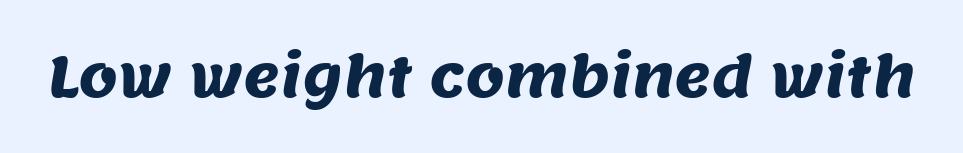
Letterform terminals end flat and unadorned throughout the passage. The letters advance in unequal steps, a hallmark of proportional type. Honestly, the letter spacing is just normal — you wouldn't notice it. Clear beneath every line of the passage.
